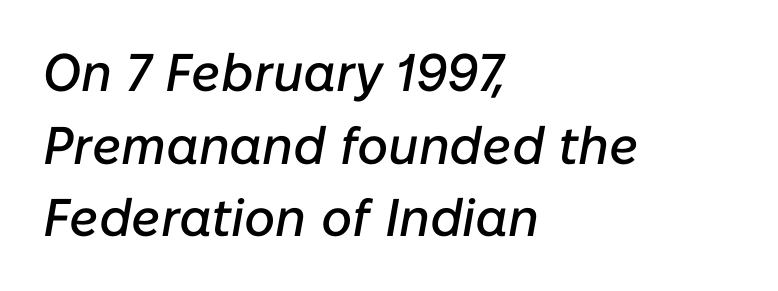
Q: Is the text italic (slanted)? A: Yes, it leans right by about 10 degrees.
Q: Is the text underlined? A: No.
Q: How is the paragraph aligned? A: Left-aligned.
Q: Is the spacing between letters normal or unusually wide? A: Normal.
Q: Is the spacing between lines tight, normal or loose? A: Normal.
Q: Width (condensed, normal, or wide)? A: Normal.
Q: Stroke contrast? A: Low.
Q: x-height? A: Medium.
Q: Monospaced? A: No.
